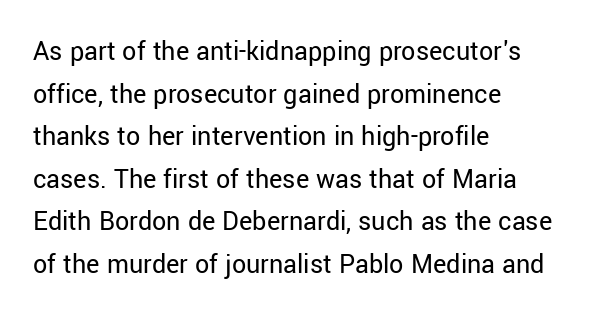
The image shows 28 px regular-weight sans-serif type, upright; set left-aligned, normal line spacing (1.52x), normal letter spacing, not underlined; low stroke contrast and a medium x-height.
